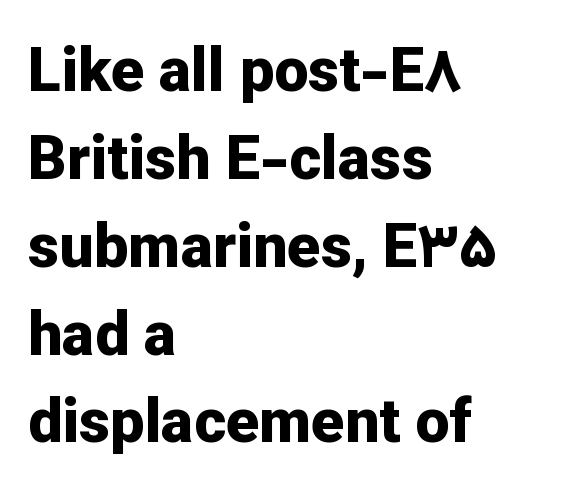
The image shows 61 px bold sans-serif type, upright; set left-aligned, normal line spacing (1.44x), normal letter spacing, not underlined; low stroke contrast and a medium x-height.
